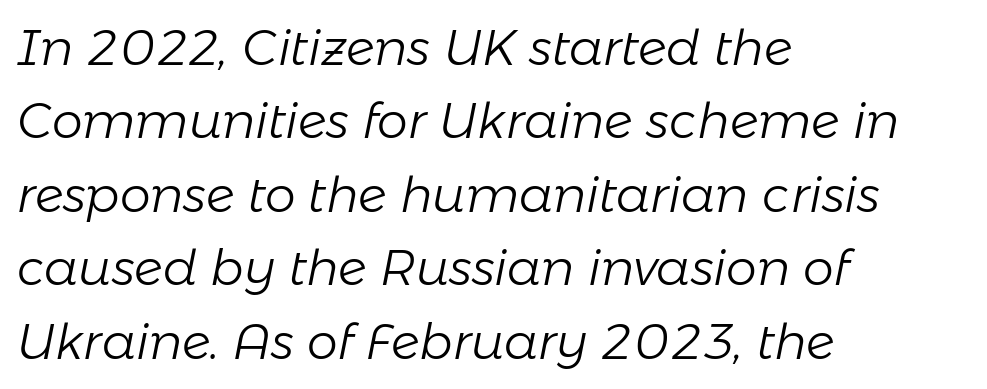
{"italic": "yes", "lean": "right", "slant_degrees": 11, "bold": "no", "weight": "light", "width": "normal", "stroke_contrast": "low", "x_height": "medium", "monospaced": "no", "underline": "no", "align": "left", "line_spacing": "normal", "line_spacing_ratio": 1.5, "letter_spacing": "normal", "letter_spacing_em": 0.0, "glyph_px": 49}
